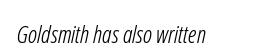
Q: Is the text bold? A: No.
Q: Is the text underlined? A: No.
Q: Is the spacing between letters normal or unusually wide? A: Normal.
